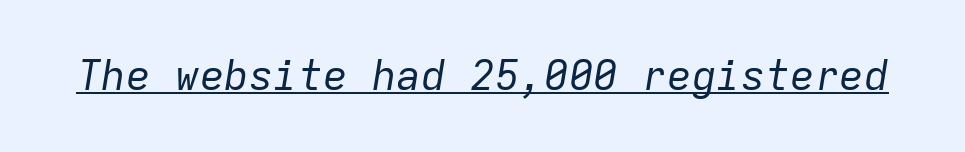
Q: Is the text bold? A: No.
Q: Is the text italic (slanted)? A: Yes, it leans right by about 9 degrees.
Q: Is the text underlined? A: Yes.
Q: Is the spacing between letters normal or unusually wide? A: Normal.
Q: Width (condensed, normal, or wide)? A: Normal.
Q: Stroke contrast? A: Low.
Q: x-height? A: Medium.
Q: Monospaced? A: Yes.
